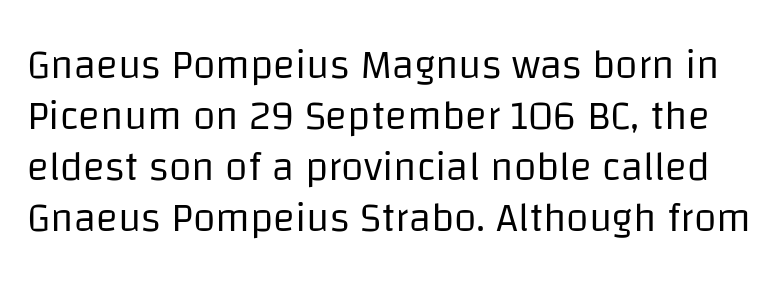
{"serif": "no", "italic": "no", "bold": "no", "weight": "regular", "width": "normal", "stroke_contrast": "low", "x_height": "large", "monospaced": "no", "underline": "no", "line_spacing_ratio": 1.24, "letter_spacing": "normal", "letter_spacing_em": 0.0, "glyph_px": 41}
